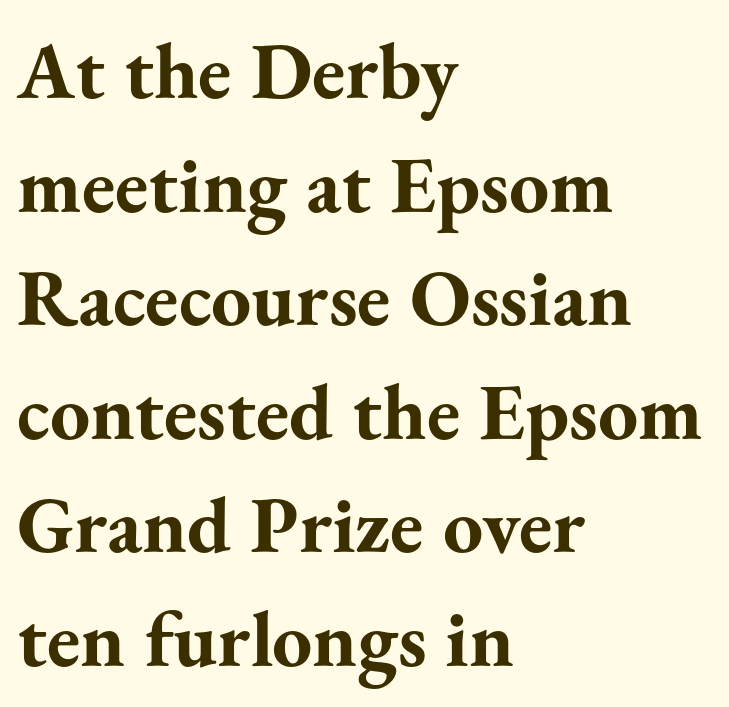
The image shows 80 px bold serif type, upright; set left-aligned, normal line spacing (1.42x), normal letter spacing, not underlined; medium stroke contrast and a small x-height.
